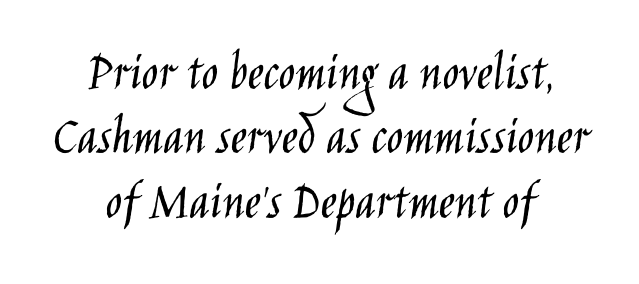
Q: Is the text bold? A: No.
Q: Is the text italic (slanted)? A: Yes.
Q: Is the typeface a serif or a sans-serif typeface? A: Sans-serif.
Q: Is the text underlined? A: No.
Q: How is the paragraph aligned? A: Centered.
Q: Is the spacing between letters normal or unusually wide? A: Normal.
Q: Width (condensed, normal, or wide)? A: Condensed.
Q: Stroke contrast? A: Low.
Q: x-height? A: Large.
Q: Monospaced? A: No.
